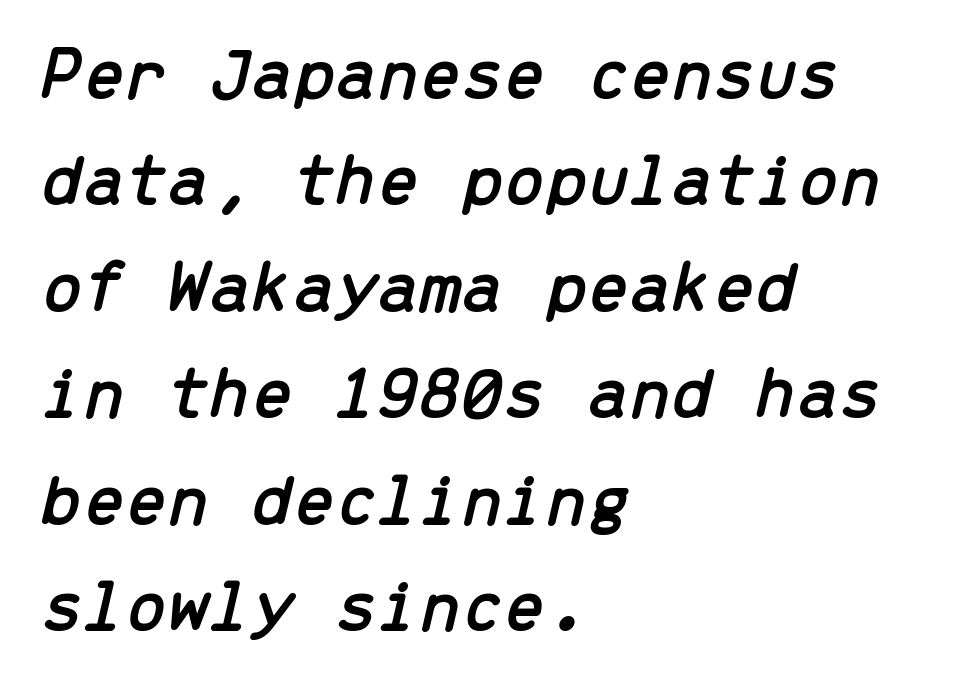
The image shows 75 px text type, italic (leaning right), monospaced; set left-aligned, normal line spacing (1.42x), normal letter spacing, not underlined; low stroke contrast and a medium x-height.
